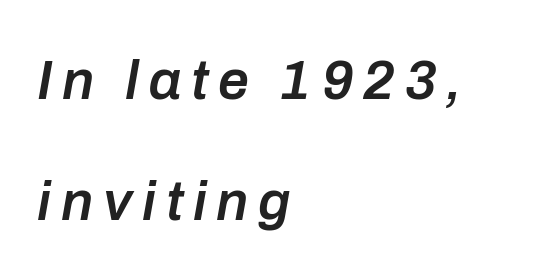
{"italic": "yes", "lean": "right", "slant_degrees": 10, "bold": "semi", "weight": "semibold", "width": "normal", "stroke_contrast": "low", "x_height": "medium", "monospaced": "no", "underline": "no", "align": "left", "line_spacing": "loose", "line_spacing_ratio": 2.2, "glyph_px": 55}
